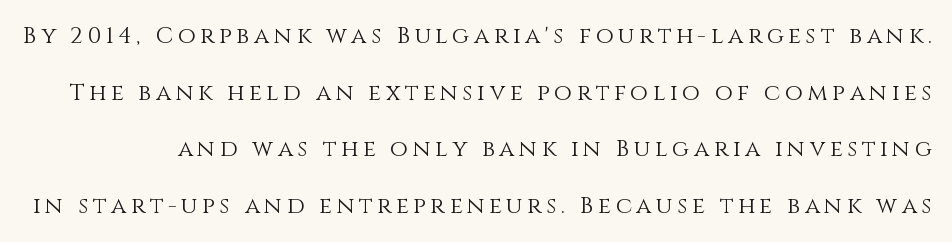
The rendering inserts visible extra space after every character. Notice the wide empty band between every row — that's loose leading. The foot of each line stays bare and open. The letters stand straight up with perfectly vertical stems. Letters have the restrained weight of plain body copy at most.
